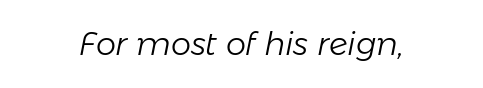
{"italic": "yes", "lean": "right", "slant_degrees": 11, "bold": "no", "weight": "light", "width": "normal", "stroke_contrast": "low", "x_height": "medium", "monospaced": "no", "underline": "no", "align": "center", "letter_spacing": "normal", "letter_spacing_em": 0.0, "glyph_px": 32}
